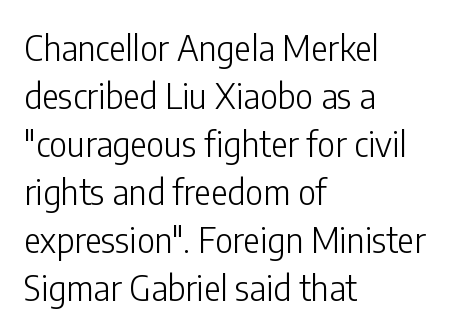
{"serif": "no", "italic": "no", "bold": "no", "weight": "light", "width": "condensed", "stroke_contrast": "low", "x_height": "medium", "monospaced": "no", "underline": "no", "align": "left", "line_spacing": "normal", "line_spacing_ratio": 1.37, "letter_spacing": "normal", "letter_spacing_em": 0.0, "glyph_px": 35}
